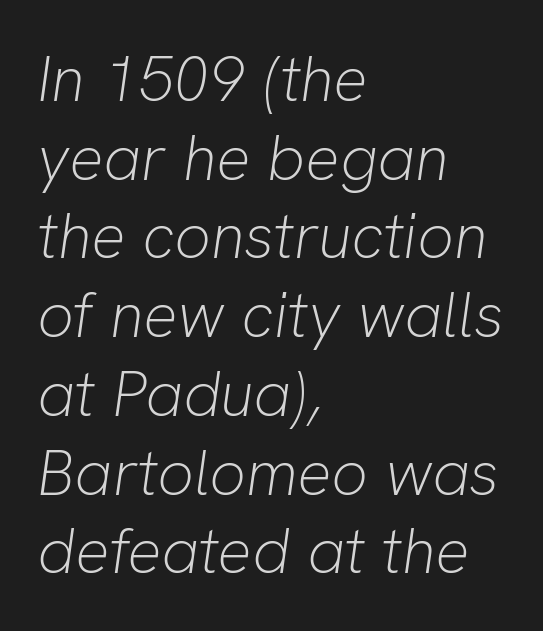
Q: Is the text bold? A: No.
Q: Is the text italic (slanted)? A: Yes, it leans right by about 8 degrees.
Q: Is the text underlined? A: No.
Q: How is the paragraph aligned? A: Left-aligned.
Q: Is the spacing between letters normal or unusually wide? A: Normal.
Q: Width (condensed, normal, or wide)? A: Normal.
Q: Stroke contrast? A: Low.
Q: x-height? A: Medium.
Q: Monospaced? A: No.
